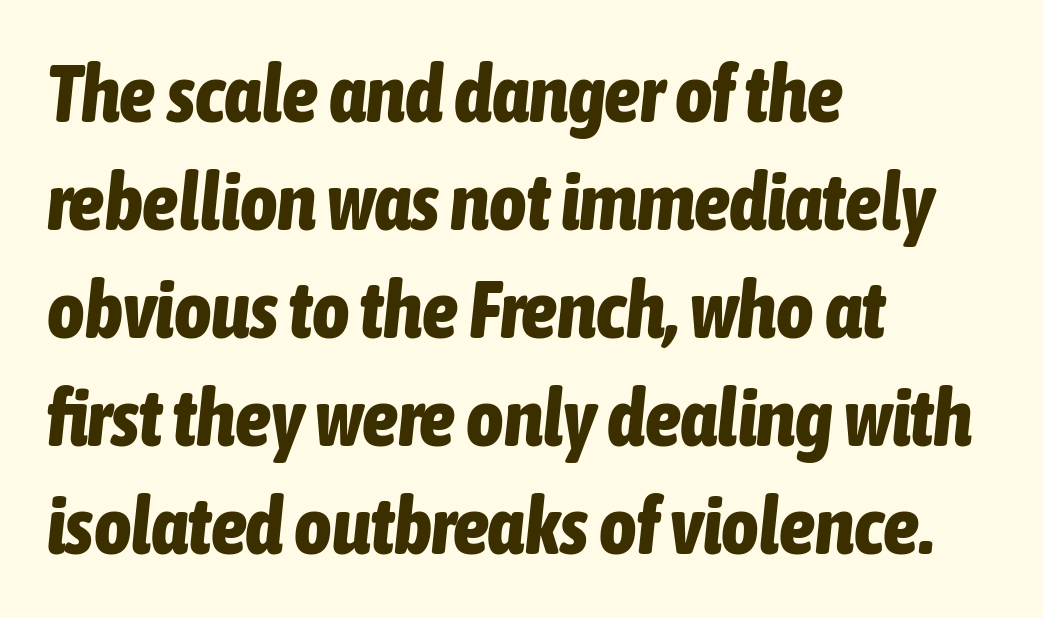
Has an underline been added? It has not. Nobody touched the tracking dial on this one. The characters look thick and weighty, a clear bold. Which margin do the lines hug? The left one — the right edge is uneven. You could not count columns in this text — the font is proportionally spaced.
